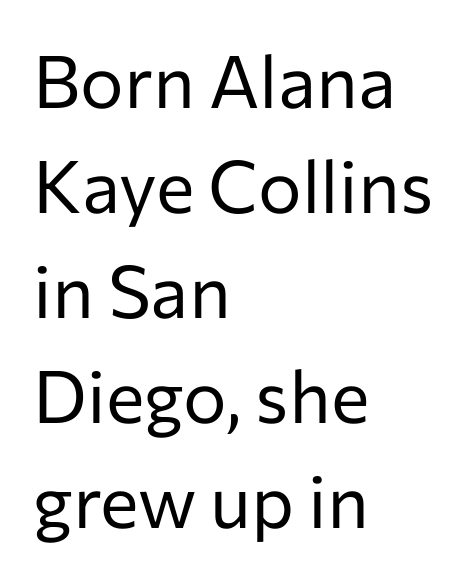
The image shows 73 px regular-weight sans-serif type, upright; set left-aligned, normal line spacing (1.44x), normal letter spacing, not underlined; low stroke contrast and a medium x-height.
